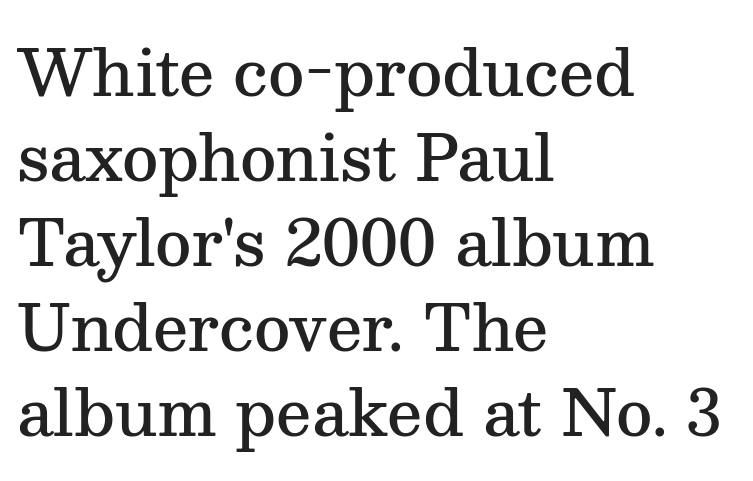
Q: Is the text bold? A: Semi-bold.
Q: Is the text italic (slanted)? A: No, it is upright.
Q: Is the typeface a serif or a sans-serif typeface? A: Serif.
Q: Is the text underlined? A: No.
Q: How is the paragraph aligned? A: Left-aligned.
Q: Is the spacing between letters normal or unusually wide? A: Normal.
Q: Is the spacing between lines tight, normal or loose? A: Normal.
Q: Width (condensed, normal, or wide)? A: Normal.
Q: Stroke contrast? A: Medium.
Q: x-height? A: Medium.
Q: Monospaced? A: No.
